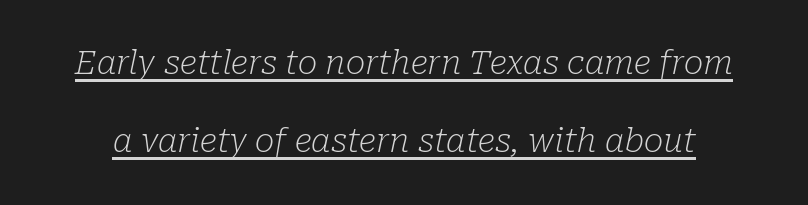
{"serif": "yes", "italic": "yes", "lean": "right", "slant_degrees": 10, "bold": "no", "weight": "light", "width": "normal", "stroke_contrast": "low", "x_height": "medium", "monospaced": "no", "underline": "yes", "line_spacing": "loose", "line_spacing_ratio": 2.37, "letter_spacing": "normal", "letter_spacing_em": 0.0, "glyph_px": 33}
